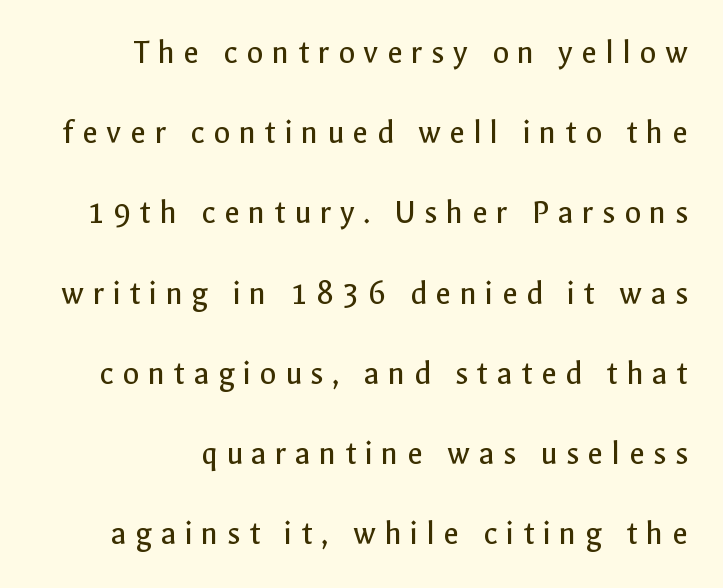
{"serif": "no", "italic": "no", "bold": "no", "weight": "regular", "width": "normal", "x_height": "medium", "monospaced": "no", "underline": "no", "line_spacing": "loose", "line_spacing_ratio": 2.36, "letter_spacing": "wide", "letter_spacing_em": 0.25, "glyph_px": 34}
